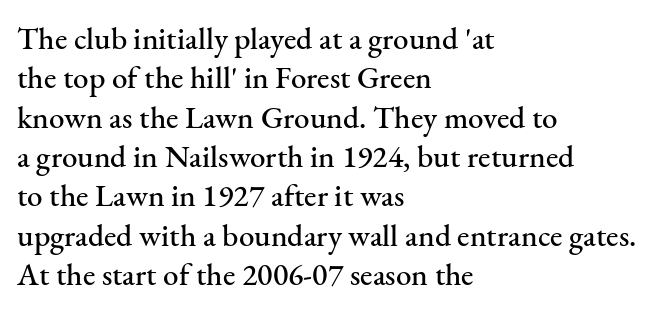
Q: Is the text italic (slanted)? A: No, it is upright.
Q: Is the typeface a serif or a sans-serif typeface? A: Serif.
Q: Is the text underlined? A: No.
Q: How is the paragraph aligned? A: Left-aligned.
Q: Is the spacing between letters normal or unusually wide? A: Normal.
Q: Is the spacing between lines tight, normal or loose? A: Normal.
Q: Width (condensed, normal, or wide)? A: Normal.
Q: Stroke contrast? A: Medium.
Q: x-height? A: Small.
Q: Monospaced? A: No.
